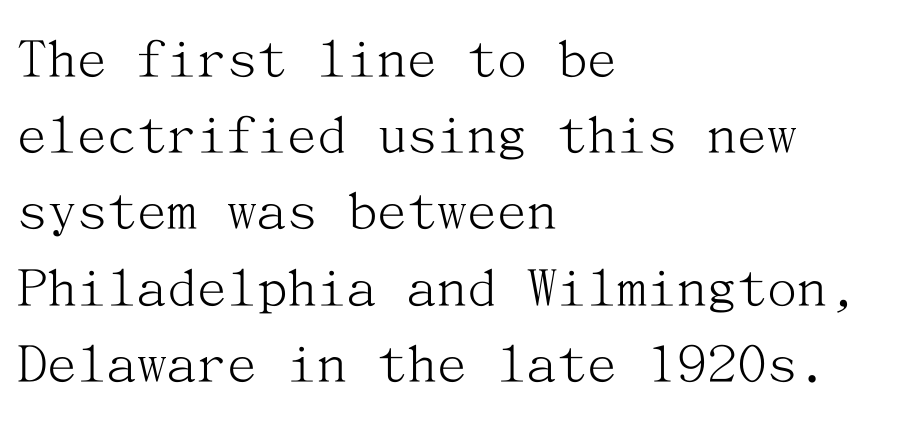
{"serif": "yes", "italic": "no", "bold": "no", "weight": "light", "width": "normal", "stroke_contrast": "medium", "x_height": "medium", "underline": "no", "align": "left", "line_spacing": "normal", "line_spacing_ratio": 1.27, "letter_spacing": "normal", "letter_spacing_em": 0.0, "glyph_px": 60}
